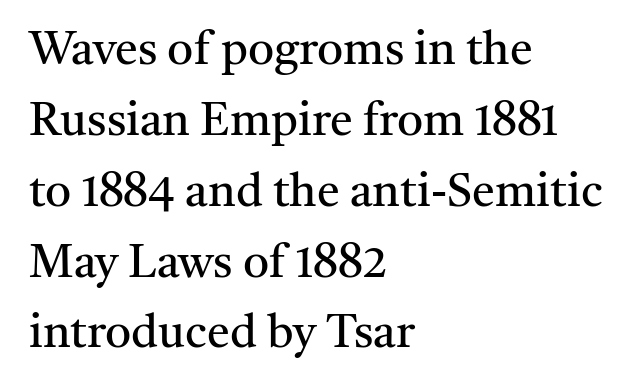
The image shows 46 px regular-weight serif type, upright; set left-aligned, normal line spacing (1.54x), normal letter spacing, not underlined; medium stroke contrast and a medium x-height.
